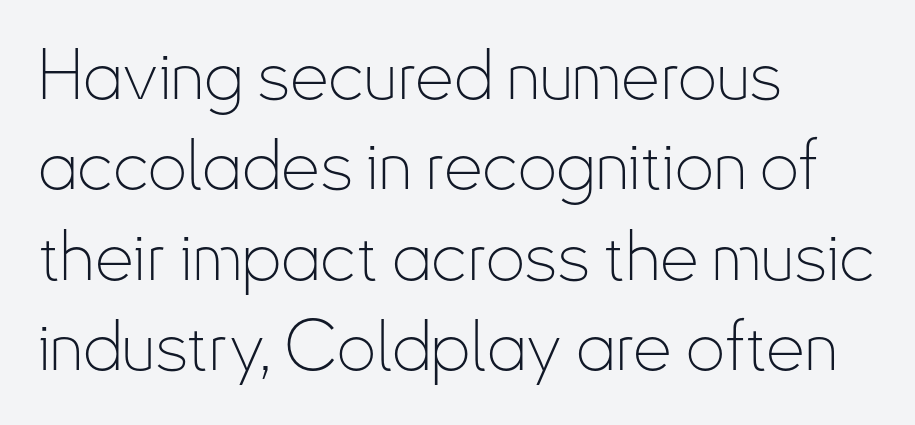
Q: Is the text bold? A: No.
Q: Is the text italic (slanted)? A: No, it is upright.
Q: Is the typeface a serif or a sans-serif typeface? A: Sans-serif.
Q: Is the text underlined? A: No.
Q: How is the paragraph aligned? A: Left-aligned.
Q: Is the spacing between letters normal or unusually wide? A: Normal.
Q: Is the spacing between lines tight, normal or loose? A: Normal.
Q: Width (condensed, normal, or wide)? A: Condensed.
Q: Stroke contrast? A: Low.
Q: x-height? A: Small.
Q: Monospaced? A: No.
